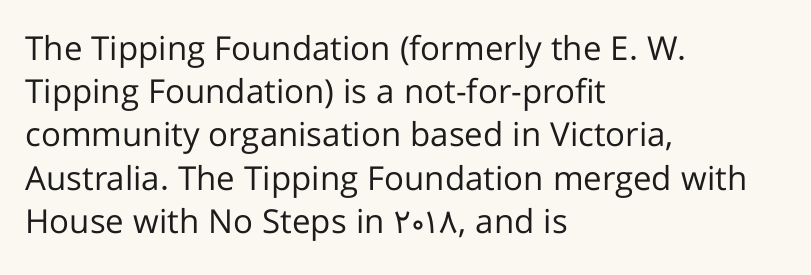
The letters sit at their default tracking, neither squeezed nor spread. Notice how the stems are strictly vertical — no italics here. The lines sit at an ordinary, default distance from one another. Is this a fixed-width face? No — the glyphs have proportional, varying widths.
